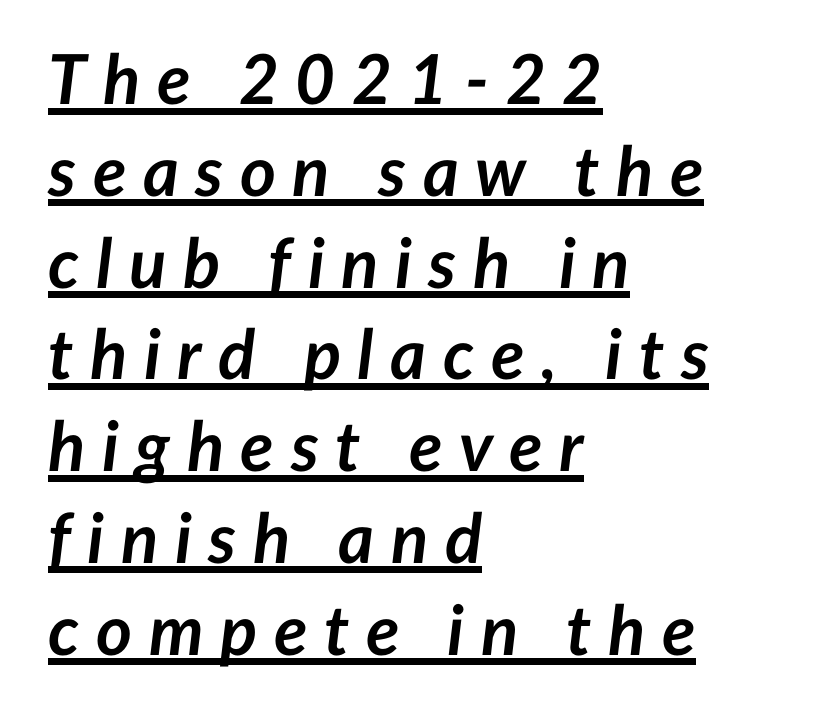
Q: Is the text bold? A: Yes.
Q: Is the text italic (slanted)? A: Yes, it leans right by about 7 degrees.
Q: Is the text underlined? A: Yes.
Q: How is the paragraph aligned? A: Left-aligned.
Q: Is the spacing between letters normal or unusually wide? A: Unusually wide.
Q: Is the spacing between lines tight, normal or loose? A: Normal.
Q: Width (condensed, normal, or wide)? A: Normal.
Q: Stroke contrast? A: Low.
Q: x-height? A: Medium.
Q: Monospaced? A: No.
